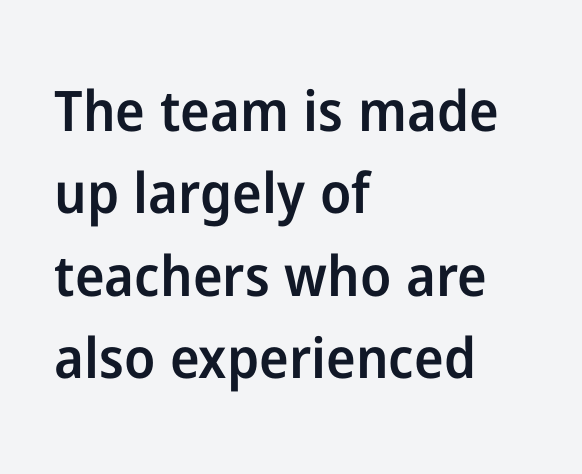
{"serif": "no", "italic": "no", "bold": "semi", "weight": "semibold", "width": "normal", "stroke_contrast": "low", "x_height": "medium", "monospaced": "no", "underline": "no", "align": "left", "line_spacing": "normal", "line_spacing_ratio": 1.47, "letter_spacing": "normal", "letter_spacing_em": 0.0, "glyph_px": 56}
